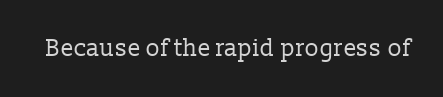
The image shows 24 px text type, upright; set normal letter spacing, not underlined.
